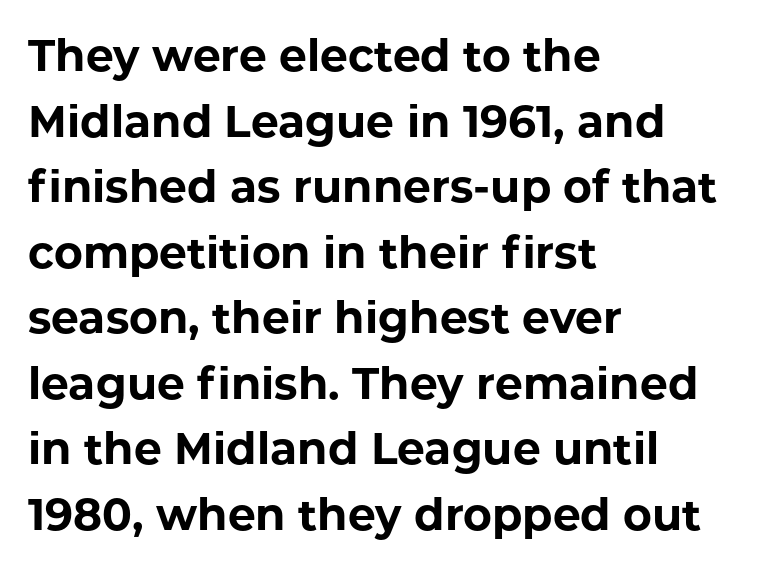
Q: Is the text bold? A: Yes.
Q: Is the text italic (slanted)? A: No, it is upright.
Q: Is the typeface a serif or a sans-serif typeface? A: Sans-serif.
Q: Is the text underlined? A: No.
Q: How is the paragraph aligned? A: Left-aligned.
Q: Is the spacing between letters normal or unusually wide? A: Normal.
Q: Is the spacing between lines tight, normal or loose? A: Normal.
Q: Width (condensed, normal, or wide)? A: Normal.
Q: Stroke contrast? A: Low.
Q: x-height? A: Medium.
Q: Monospaced? A: No.
